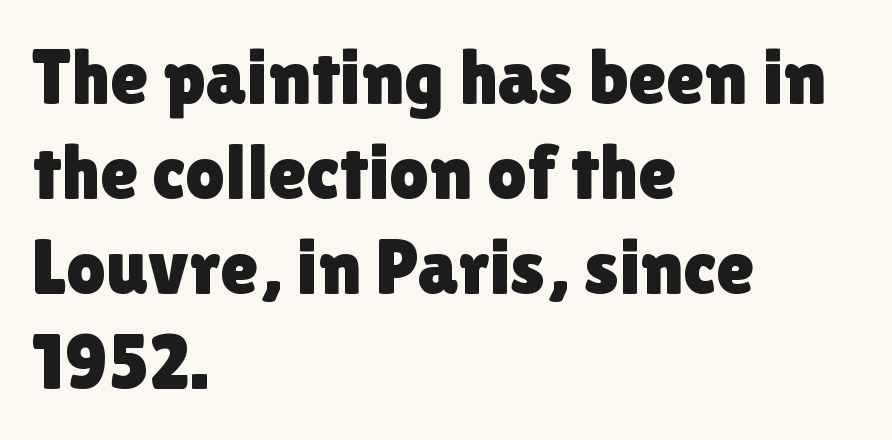
The image shows 78 px sans-serif type, upright; set left-aligned, line spacing 1.22x, normal letter spacing, not underlined; low stroke contrast and a medium x-height.
